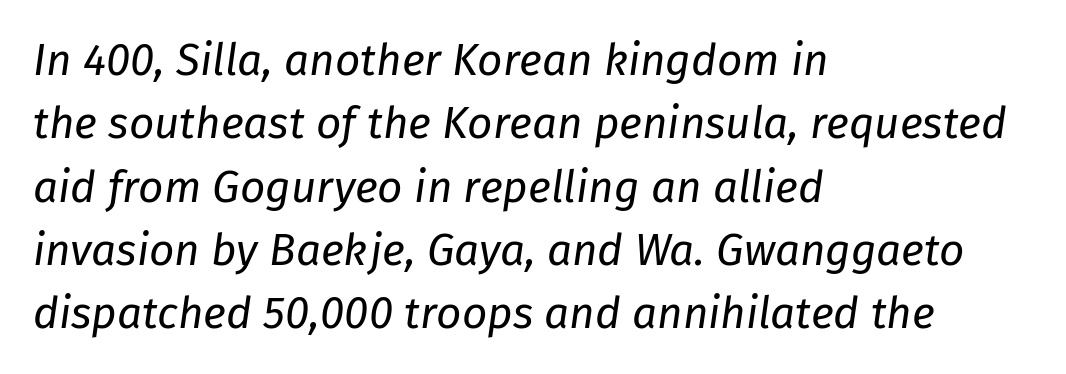
Each new line begins a customary step beneath the previous one. Underline: absent. The specimen reads as italic at a glance. Is this a heavy cut? Hardly; it is regular or lighter.
